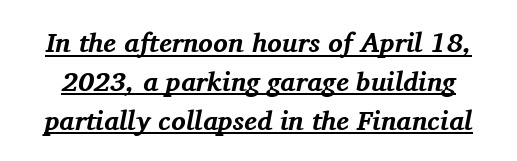
The image shows 27 px bold type, italic (leaning right); set normal line spacing (1.44x), normal letter spacing, underlined.
